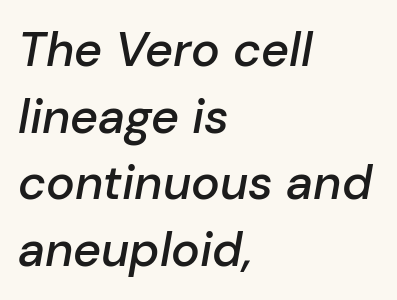
{"italic": "yes", "lean": "right", "slant_degrees": 10, "bold": "semi", "weight": "semibold", "width": "normal", "stroke_contrast": "low", "x_height": "medium", "monospaced": "no", "underline": "no", "align": "left", "line_spacing": "normal", "line_spacing_ratio": 1.39, "letter_spacing": "normal", "letter_spacing_em": 0.0, "glyph_px": 48}
